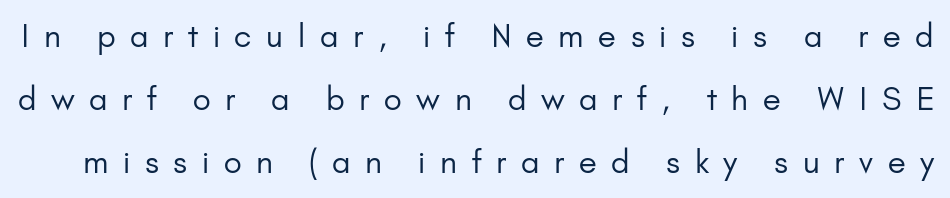
This is roman type, the default non-slanted kind. A bare baseline throughout the passage. The letterforms stand isolated, each surrounded by extra space. Summary of vertical rhythm: relaxed, with wide interline spacing. The cut favours lightness, reaching ordinary text weight at its darkest.
